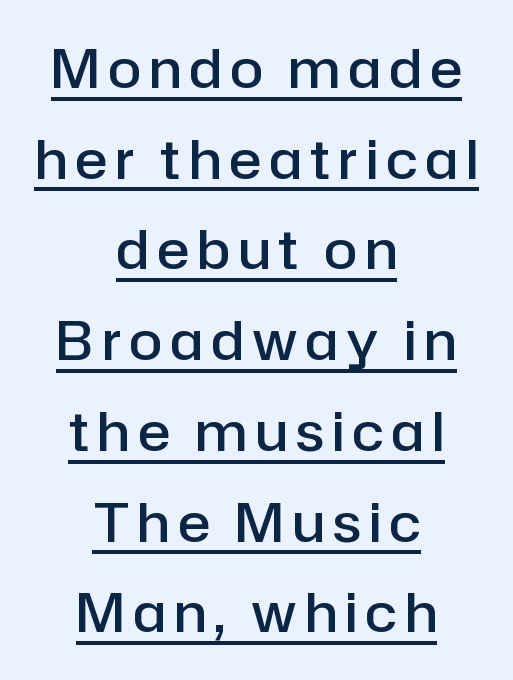
The image shows 54 px semibold sans-serif type, upright; set centered, normal line spacing (1.68x), underlined; low stroke contrast and a medium x-height.
